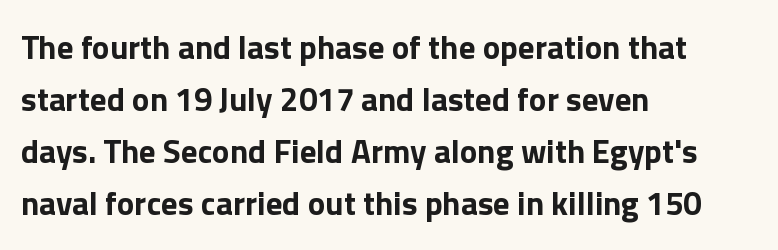
The image shows 33 px bold sans-serif type, upright; set left-aligned, normal line spacing (1.58x), normal letter spacing, not underlined; a medium x-height.
